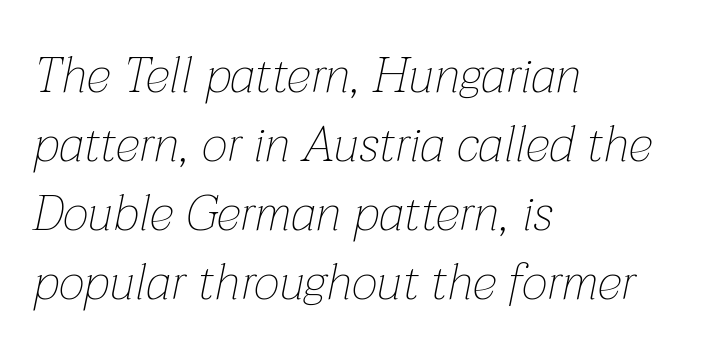
The foot of each line stays bare and open. Character widths vary here, with narrow letters taking less room than wide ones. Alignment: flush left. One glance says typical: line gaps are just what's usual. The letterforms sit at book weight or below. The specimen reads as italic at a glance.
